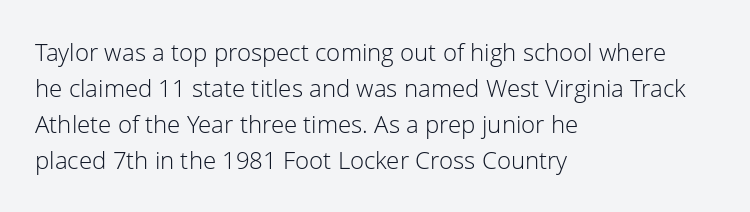
There is no visible air inserted between adjacent glyphs. The rendering anchors every line to the left-hand side. Counters stay open thanks to moderate or lighter strokes. Is there much room between lines? A standard amount, neither cramped nor airy. Type without underlining.
